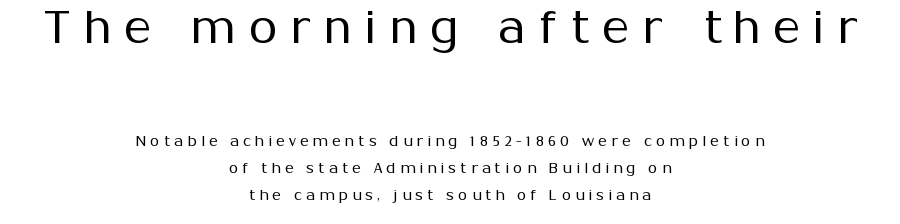
Q: Is the text bold? A: No.
Q: Is the text italic (slanted)? A: No, it is upright.
Q: Is the typeface a serif or a sans-serif typeface? A: Sans-serif.
Q: Is the text underlined? A: No.
Q: How is the paragraph aligned? A: Centered.
Q: Is the spacing between letters normal or unusually wide? A: Unusually wide.
Q: Which block of text is set in a larger size, the first (top) or the second (bottom)? A: The first (top) one.
Q: Width (condensed, normal, or wide)? A: Normal.
Q: Stroke contrast? A: Medium.
Q: x-height? A: Medium.
Q: Monospaced? A: No.
